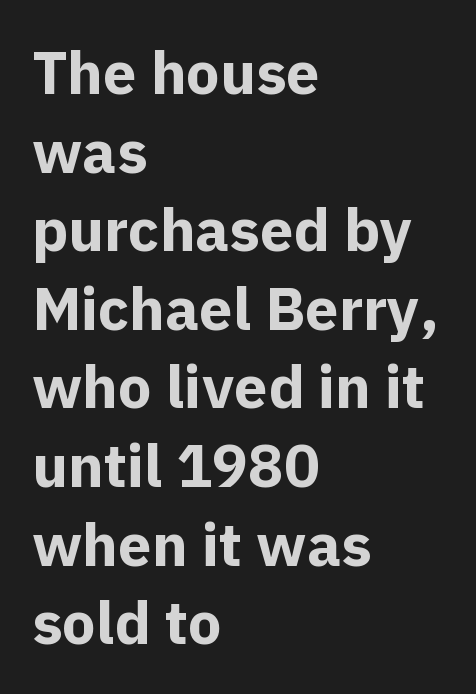
{"serif": "no", "italic": "no", "bold": "yes", "weight": "bold", "width": "normal", "x_height": "medium", "monospaced": "no", "underline": "no", "align": "left", "line_spacing": "normal", "line_spacing_ratio": 1.31, "letter_spacing": "normal", "letter_spacing_em": 0.0, "glyph_px": 60}
